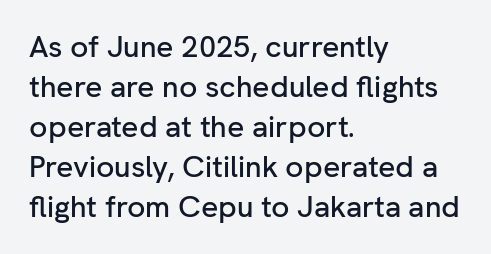
The letters advance in unequal steps, a hallmark of proportional type. Descender tails drop into unmarked territory. Typographically, this falls in the sans-serif category. The designer left line spacing at the default. Words appear dense and cohesive because spacing is normal.
